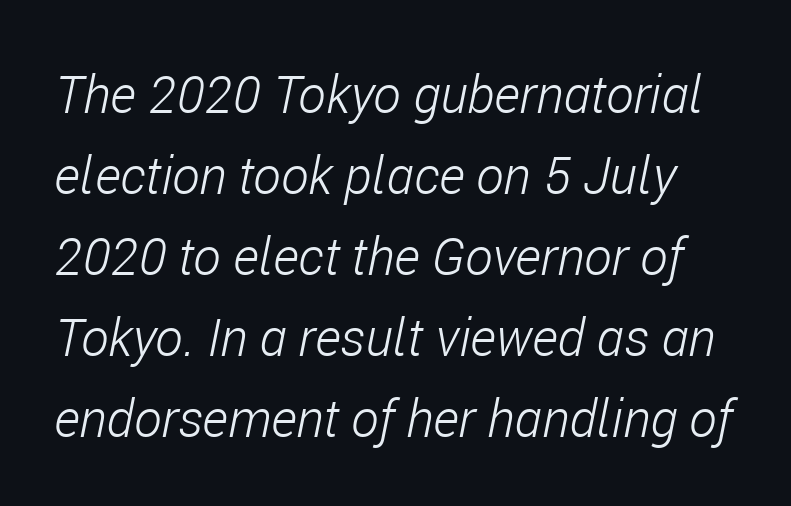
{"italic": "yes", "lean": "right", "slant_degrees": 11, "bold": "no", "weight": "light", "width": "condensed", "stroke_contrast": "low", "x_height": "medium", "monospaced": "no", "underline": "no", "line_spacing": "normal", "line_spacing_ratio": 1.56, "letter_spacing": "normal", "letter_spacing_em": 0.0, "glyph_px": 52}
